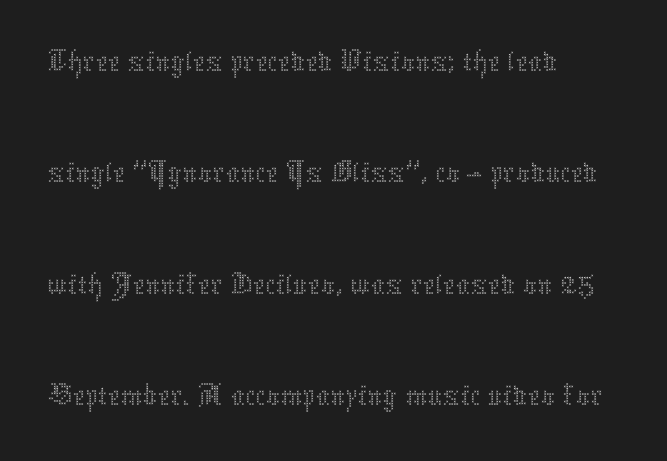
{"italic": "no", "bold": "no", "weight": "thin", "width": "normal", "stroke_contrast": "medium", "x_height": "medium", "monospaced": "no", "underline": "no", "align": "left", "line_spacing": "normal", "line_spacing_ratio": 1.59, "letter_spacing": "normal", "letter_spacing_em": 0.0, "glyph_px": 70}
